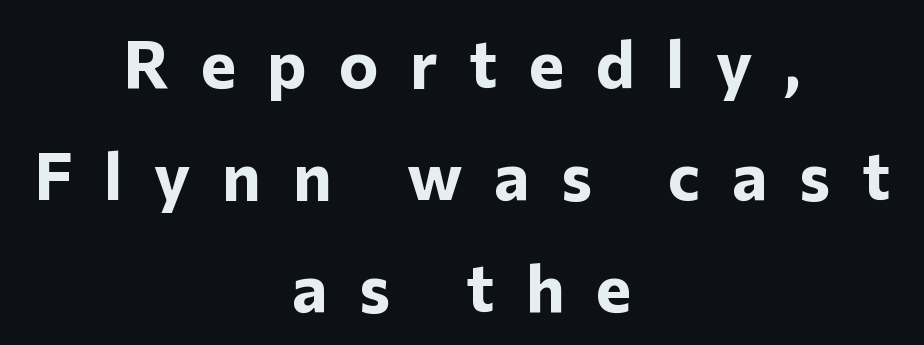
Q: Is the text bold? A: Yes.
Q: Is the text italic (slanted)? A: No, it is upright.
Q: Is the typeface a serif or a sans-serif typeface? A: Sans-serif.
Q: Is the text underlined? A: No.
Q: How is the paragraph aligned? A: Centered.
Q: Is the spacing between letters normal or unusually wide? A: Unusually wide.
Q: Is the spacing between lines tight, normal or loose? A: Normal.
Q: Width (condensed, normal, or wide)? A: Normal.
Q: Stroke contrast? A: Low.
Q: x-height? A: Medium.
Q: Monospaced? A: No.
